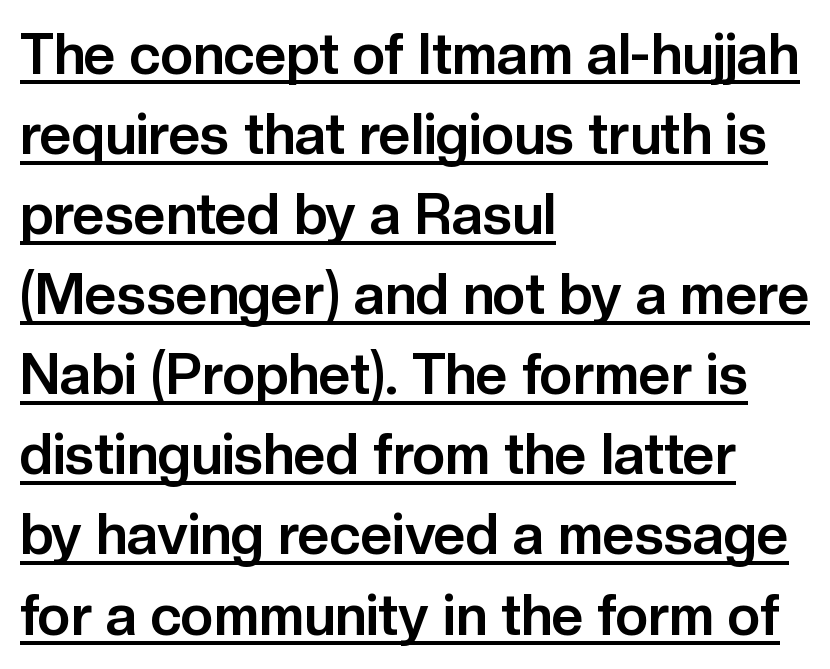
{"serif": "no", "italic": "no", "bold": "yes", "weight": "bold", "width": "normal", "stroke_contrast": "low", "x_height": "medium", "monospaced": "no", "underline": "yes", "align": "left", "line_spacing": "normal", "line_spacing_ratio": 1.43, "letter_spacing": "normal", "letter_spacing_em": 0.0, "glyph_px": 56}
